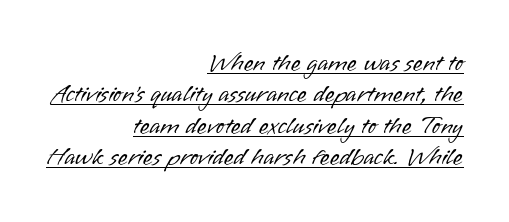
Q: Is the text bold? A: No.
Q: Is the text italic (slanted)? A: Yes.
Q: Is the text underlined? A: Yes.
Q: How is the paragraph aligned? A: Right-aligned.
Q: Is the spacing between letters normal or unusually wide? A: Normal.
Q: Is the spacing between lines tight, normal or loose? A: Normal.
